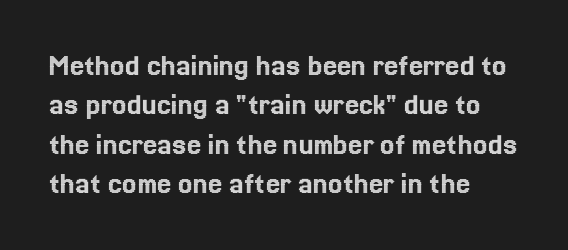
The image shows 32 px text type, upright; set left-aligned, line spacing 1.23x, normal letter spacing, not underlined; a medium x-height.
